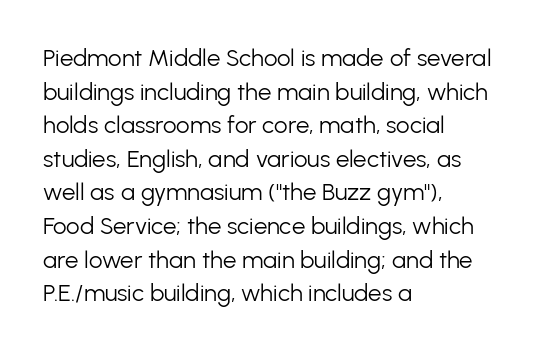
The image shows 24 px text type, upright; set left-aligned, normal line spacing (1.4x), normal letter spacing, not underlined.
